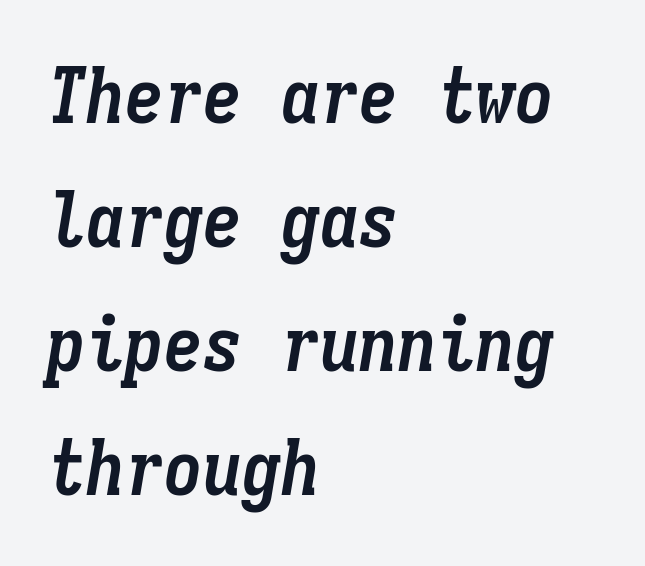
Q: Is the text bold? A: Yes.
Q: Is the text italic (slanted)? A: Yes, it leans right by about 9 degrees.
Q: Is the text underlined? A: No.
Q: How is the paragraph aligned? A: Left-aligned.
Q: Is the spacing between letters normal or unusually wide? A: Normal.
Q: Is the spacing between lines tight, normal or loose? A: Normal.
Q: Width (condensed, normal, or wide)? A: Condensed.
Q: Stroke contrast? A: Low.
Q: x-height? A: Medium.
Q: Monospaced? A: Yes.
